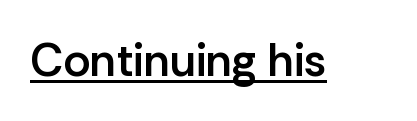
{"serif": "no", "italic": "no", "bold": "semi", "weight": "semibold", "width": "normal", "stroke_contrast": "low", "x_height": "medium", "monospaced": "no", "underline": "yes", "letter_spacing": "normal", "letter_spacing_em": 0.0, "glyph_px": 46}
